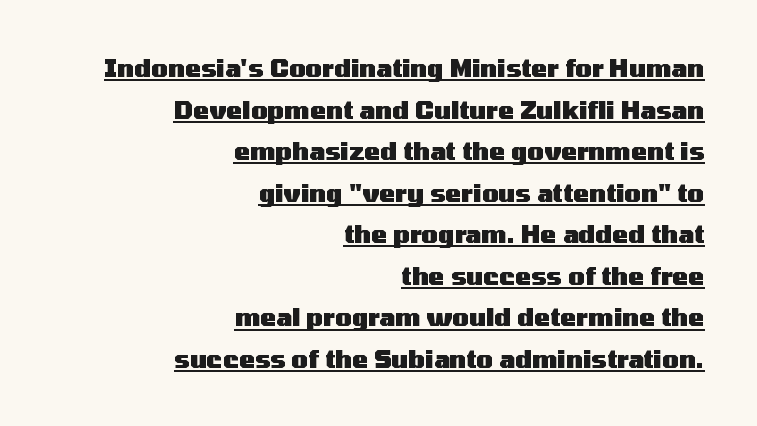
{"italic": "no", "bold": "yes", "underline": "yes", "align": "right", "line_spacing_ratio": 1.73, "letter_spacing": "normal", "letter_spacing_em": 0.0, "glyph_px": 24}
